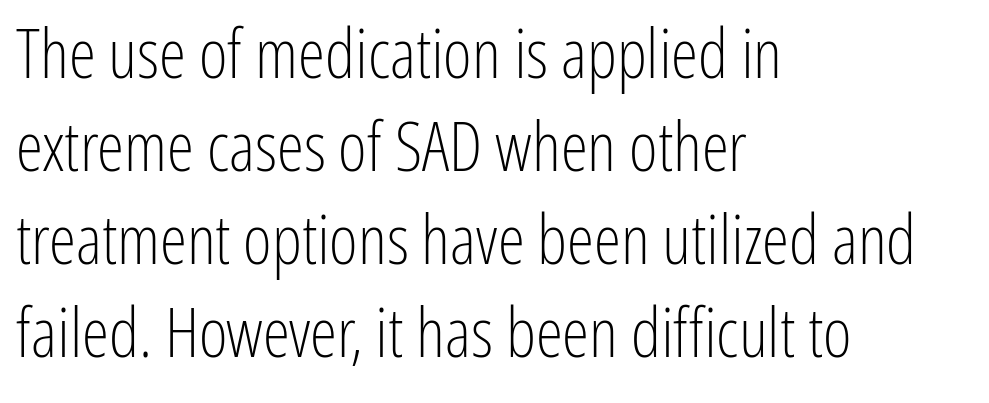
Q: Is the text bold? A: No.
Q: Is the text italic (slanted)? A: No, it is upright.
Q: Is the typeface a serif or a sans-serif typeface? A: Sans-serif.
Q: Is the text underlined? A: No.
Q: How is the paragraph aligned? A: Left-aligned.
Q: Is the spacing between letters normal or unusually wide? A: Normal.
Q: Is the spacing between lines tight, normal or loose? A: Normal.
Q: Width (condensed, normal, or wide)? A: Condensed.
Q: Stroke contrast? A: Low.
Q: x-height? A: Medium.
Q: Monospaced? A: No.
